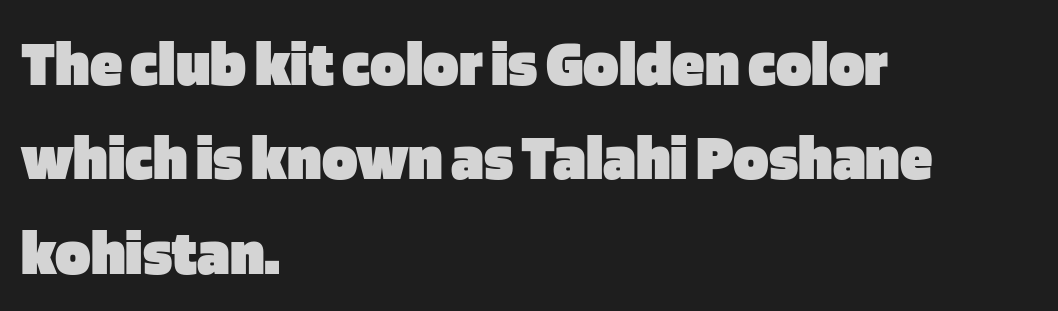
The image shows 66 px heavy sans-serif type, upright; set left-aligned, normal line spacing (1.43x), normal letter spacing, not underlined; low stroke contrast and a large x-height.
